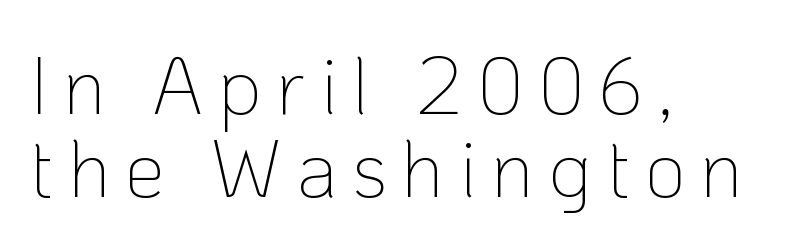
Q: Is the text bold? A: No.
Q: Is the text italic (slanted)? A: No, it is upright.
Q: Is the typeface a serif or a sans-serif typeface? A: Sans-serif.
Q: Is the text underlined? A: No.
Q: How is the paragraph aligned? A: Left-aligned.
Q: Is the spacing between lines tight, normal or loose? A: Tight.
Q: Width (condensed, normal, or wide)? A: Normal.
Q: Stroke contrast? A: Low.
Q: x-height? A: Medium.
Q: Monospaced? A: No.
